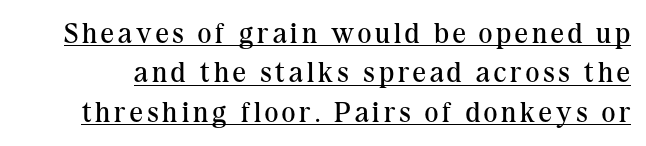
A typesetter would label this face a serif. The weight tops out at a normal text grade. Is there much room between lines? A standard amount, neither cramped nor airy. Notice how a bar underscores the lettering throughout. Is this a fixed-width face? No — the glyphs have proportional, varying widths. This is the regular roman posture of the typeface.
